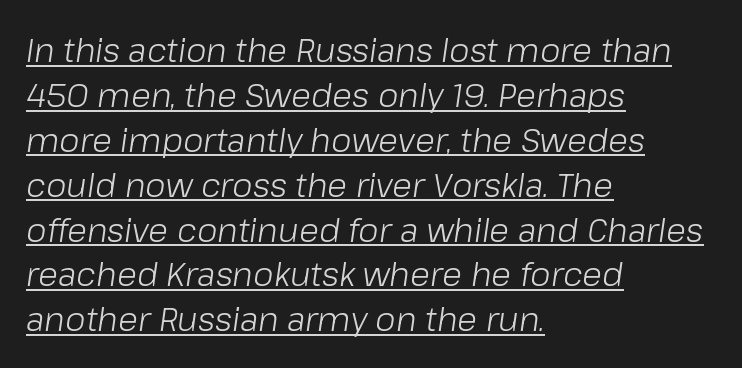
{"italic": "yes", "lean": "right", "slant_degrees": 8, "bold": "no", "weight": "light", "width": "normal", "stroke_contrast": "low", "x_height": "medium", "monospaced": "no", "underline": "yes", "align": "left", "line_spacing": "normal", "line_spacing_ratio": 1.36, "letter_spacing": "normal", "letter_spacing_em": 0.0, "glyph_px": 33}
